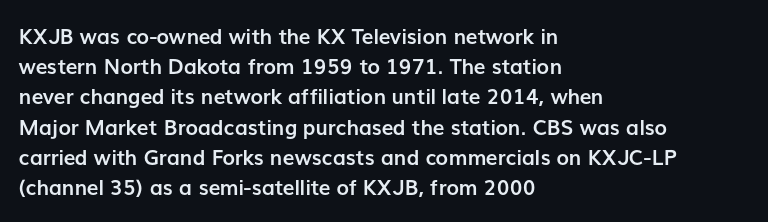
Emphasis by weight is at full strength: bold. Compared with typical body copy, the letter spacing here is the same. The passage shown is not underscored anywhere. Each new line begins a customary step beneath the previous one.
